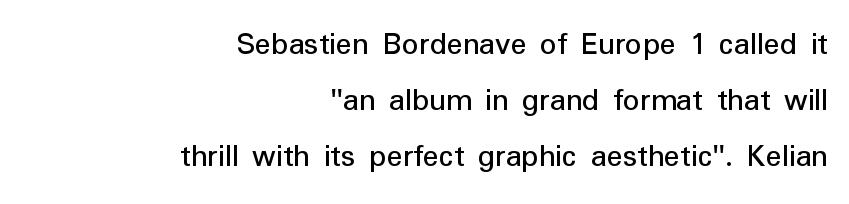
{"serif": "no", "italic": "no", "bold": "no", "weight": "regular", "width": "normal", "stroke_contrast": "low", "x_height": "medium", "monospaced": "no", "underline": "no", "align": "right", "line_spacing": "normal", "line_spacing_ratio": 1.69, "letter_spacing": "normal", "letter_spacing_em": 0.0, "glyph_px": 33}
